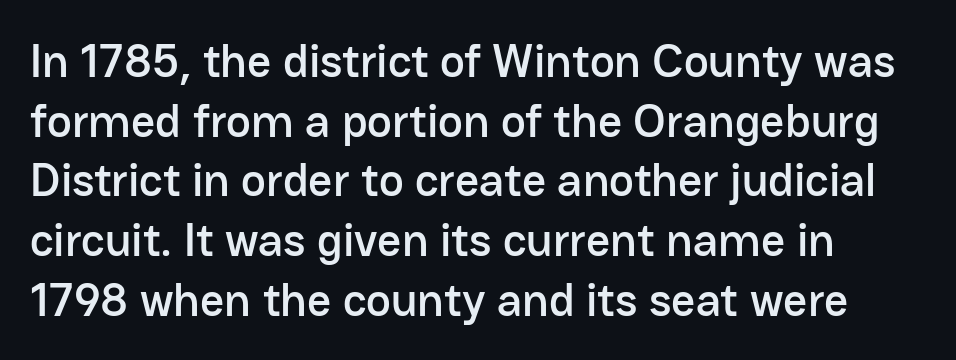
Q: Is the text italic (slanted)? A: No, it is upright.
Q: Is the typeface a serif or a sans-serif typeface? A: Sans-serif.
Q: Is the text underlined? A: No.
Q: How is the paragraph aligned? A: Left-aligned.
Q: Is the spacing between letters normal or unusually wide? A: Normal.
Q: Is the spacing between lines tight, normal or loose? A: Normal.
Q: Width (condensed, normal, or wide)? A: Normal.
Q: Stroke contrast? A: Low.
Q: x-height? A: Medium.
Q: Monospaced? A: No.
